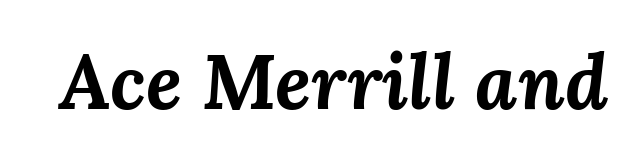
The image shows 77 px bold type, italic (leaning right); set normal letter spacing, not underlined; medium stroke contrast and a medium x-height.
